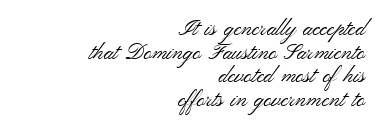
{"bold": "no", "underline": "no", "align": "right", "line_spacing": "tight", "line_spacing_ratio": 1.07, "letter_spacing": "normal", "letter_spacing_em": 0.0, "glyph_px": 22}
